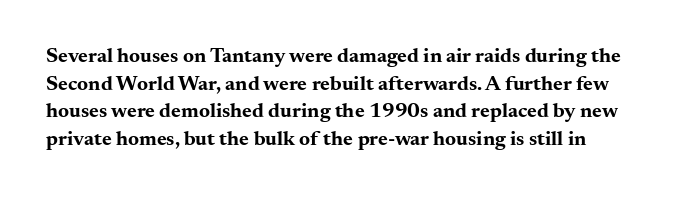
Emphasis by weight is at full strength: bold. There is no visible air inserted between adjacent glyphs. Quick note: not italic, upright. Baseline-to-baseline distance is the conventional proportion of letter height. The zone under the glyphs is completely vacant.
